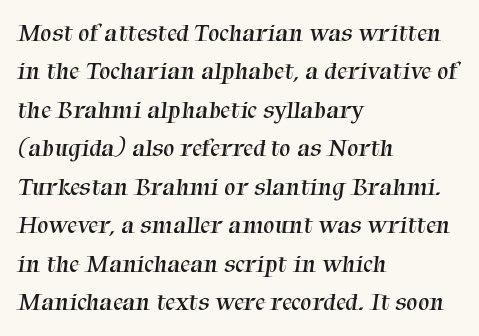
{"bold": "no", "underline": "no", "align": "left", "line_spacing": "normal", "line_spacing_ratio": 1.54, "letter_spacing": "normal", "letter_spacing_em": 0.0, "glyph_px": 25}
